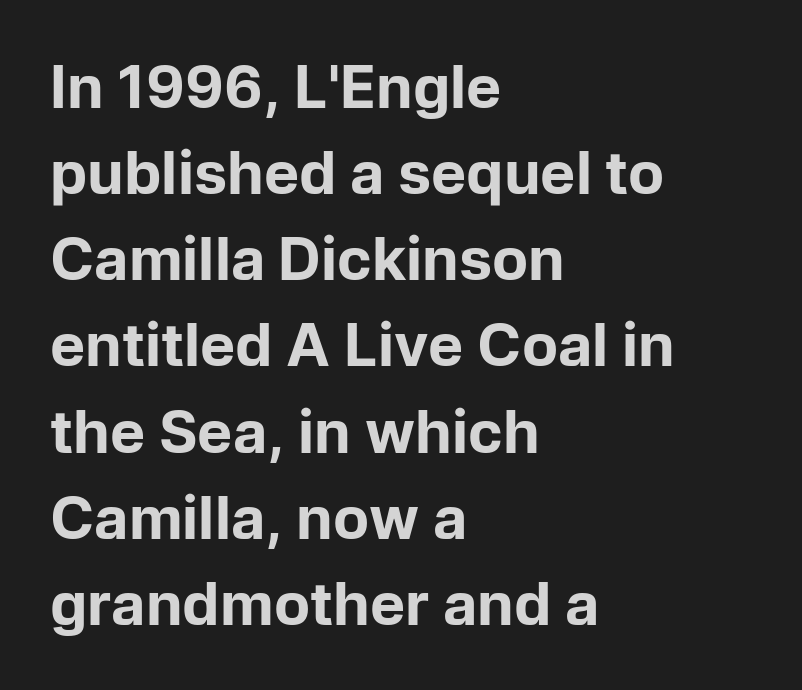
The image shows 59 px bold sans-serif type, upright; set left-aligned, normal line spacing (1.46x), normal letter spacing, not underlined; low stroke contrast and a medium x-height.
